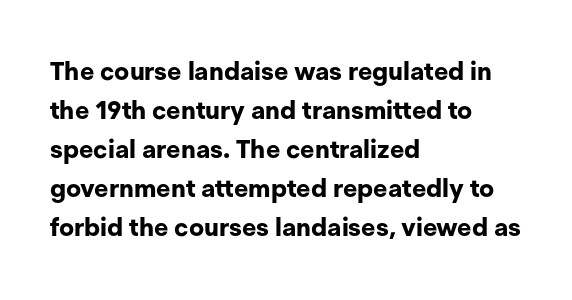
Q: Is the text bold? A: Yes.
Q: Is the text italic (slanted)? A: No, it is upright.
Q: Is the text underlined? A: No.
Q: How is the paragraph aligned? A: Left-aligned.
Q: Is the spacing between letters normal or unusually wide? A: Normal.
Q: Is the spacing between lines tight, normal or loose? A: Normal.
